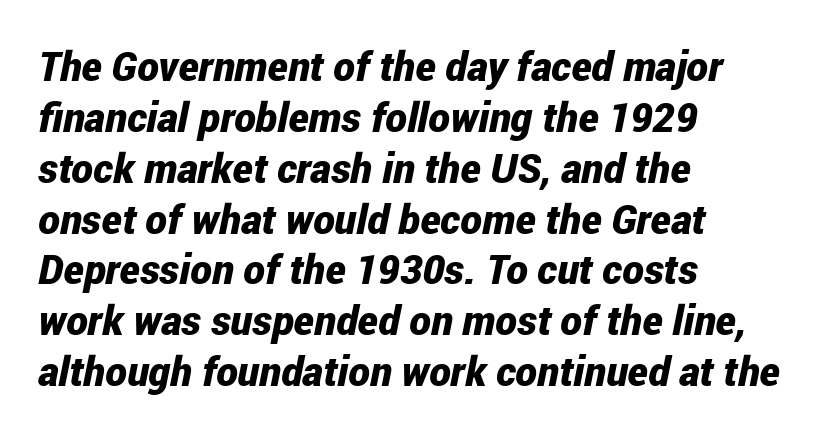
{"italic": "yes", "lean": "right", "slant_degrees": 12, "bold": "yes", "weight": "bold", "width": "condensed", "stroke_contrast": "low", "x_height": "medium", "monospaced": "no", "underline": "no", "align": "left", "line_spacing_ratio": 1.24, "letter_spacing": "normal", "letter_spacing_em": 0.0, "glyph_px": 41}
